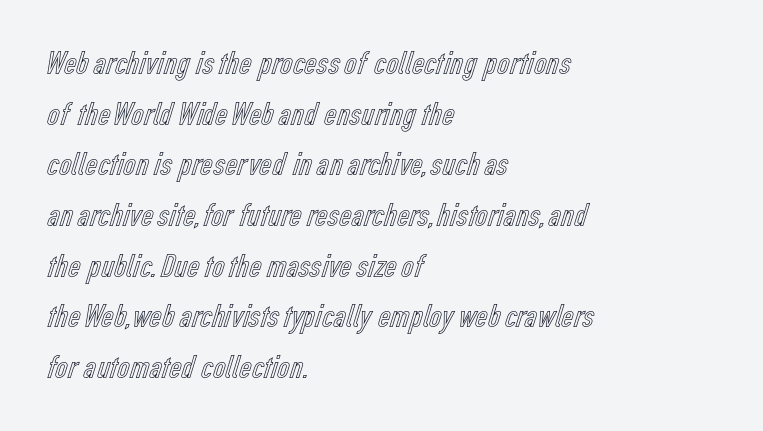
Each letter keeps its own natural width here, so spacing adapts to shape. What's the leading like? Ordinary, nothing unusual. Does extra space separate the letters? No, they use regular spacing. A student would call this left alignment; a typographer would say flush left, rag right.
